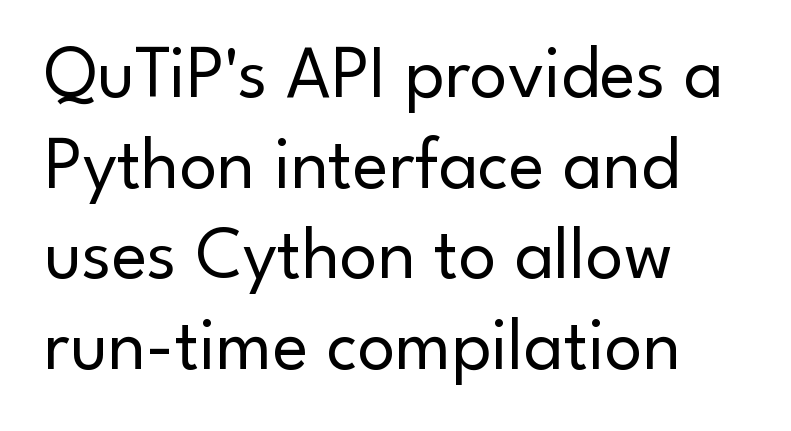
{"serif": "no", "italic": "no", "bold": "no", "weight": "regular", "width": "normal", "stroke_contrast": "low", "x_height": "small", "monospaced": "no", "underline": "no", "align": "left", "line_spacing_ratio": 1.21, "letter_spacing": "normal", "letter_spacing_em": 0.0, "glyph_px": 75}
